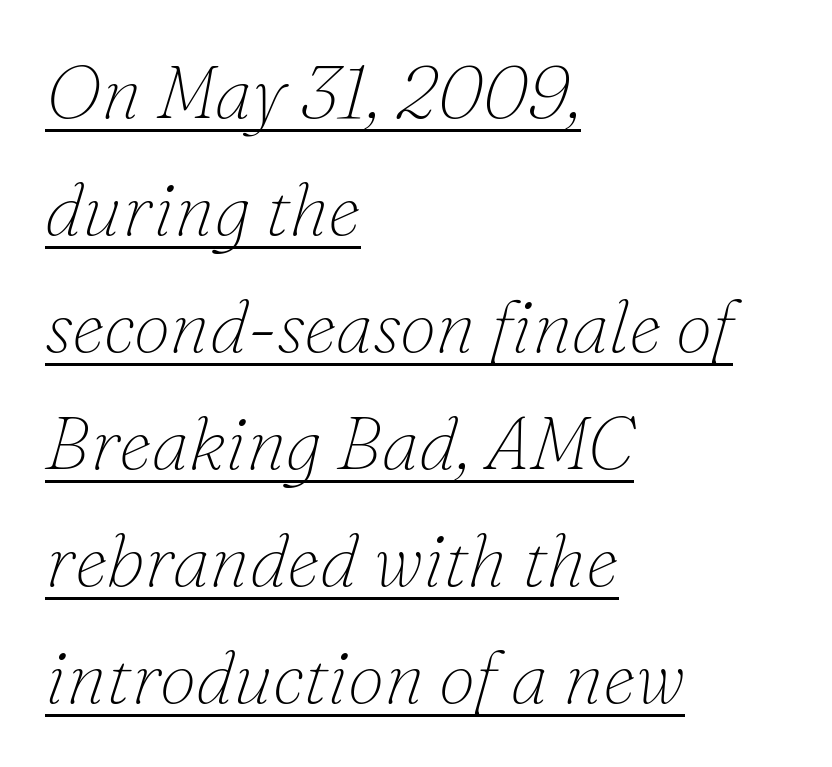
The image shows 74 px thin serif type, italic (leaning right); set left-aligned, normal line spacing (1.58x), normal letter spacing, underlined; low stroke contrast and a small x-height.
